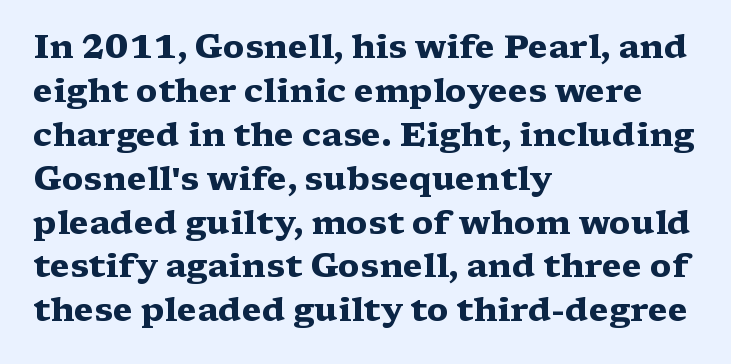
If you drew a ruler down the left edge, every line would touch it. Nope, not italic — everything's standing straight. Letterform terminals end in serifs throughout the passage. Decoration check: the copy has no underline. Varying glyph widths throughout — classic text-font behaviour.
